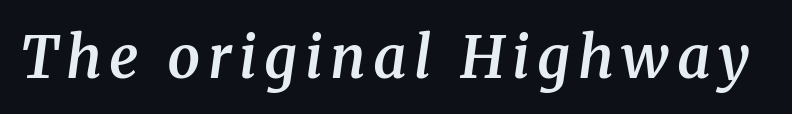
The image shows 58 px semibold serif type, italic (leaning right); set not underlined; medium stroke contrast and a medium x-height.
